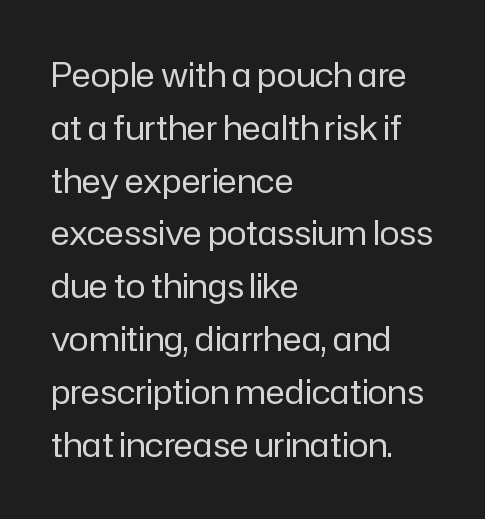
The image shows 33 px regular-weight sans-serif type, upright; set left-aligned, normal line spacing (1.6x), normal letter spacing, not underlined; low stroke contrast and a medium x-height.
